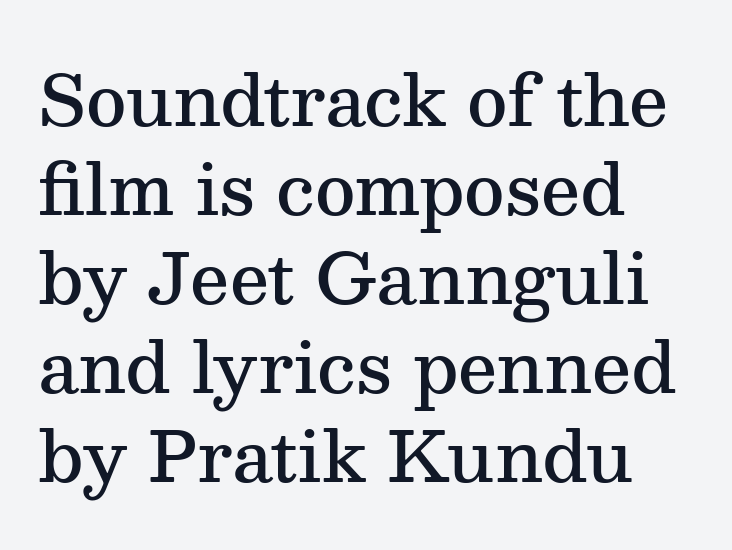
Q: Is the text bold? A: Semi-bold.
Q: Is the text italic (slanted)? A: No, it is upright.
Q: Is the typeface a serif or a sans-serif typeface? A: Serif.
Q: Is the text underlined? A: No.
Q: How is the paragraph aligned? A: Left-aligned.
Q: Is the spacing between letters normal or unusually wide? A: Normal.
Q: Is the spacing between lines tight, normal or loose? A: Normal.
Q: Width (condensed, normal, or wide)? A: Normal.
Q: Stroke contrast? A: Medium.
Q: x-height? A: Medium.
Q: Monospaced? A: No.
